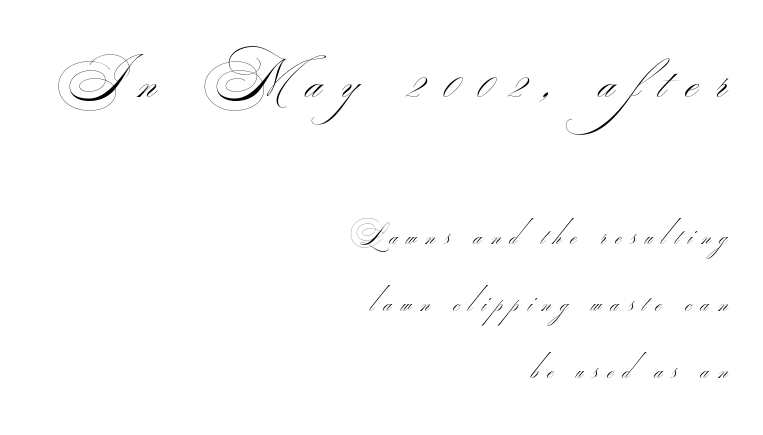
{"serif": "no", "bold": "no", "weight": "thin", "width": "wide", "stroke_contrast": "medium", "monospaced": "no", "underline": "no", "align": "right", "line_spacing": "loose", "line_spacing_ratio": 2.49, "letter_spacing": "wide", "letter_spacing_em": 0.35, "larger_block": "first", "size_ratio": 2.0, "glyph_px": 54}
